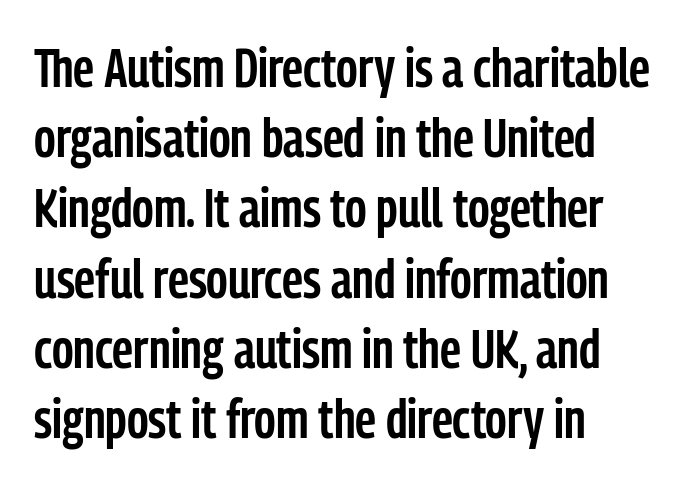
Q: Is the text bold? A: Semi-bold.
Q: Is the text italic (slanted)? A: No, it is upright.
Q: Is the typeface a serif or a sans-serif typeface? A: Sans-serif.
Q: Is the text underlined? A: No.
Q: How is the paragraph aligned? A: Left-aligned.
Q: Is the spacing between letters normal or unusually wide? A: Normal.
Q: Is the spacing between lines tight, normal or loose? A: Normal.
Q: Width (condensed, normal, or wide)? A: Condensed.
Q: Stroke contrast? A: Low.
Q: x-height? A: Medium.
Q: Monospaced? A: No.
